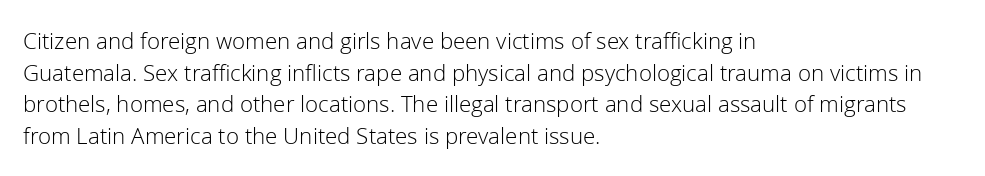
Q: Is the text bold? A: No.
Q: Is the text italic (slanted)? A: No, it is upright.
Q: Is the text underlined? A: No.
Q: How is the paragraph aligned? A: Left-aligned.
Q: Is the spacing between letters normal or unusually wide? A: Normal.
Q: Is the spacing between lines tight, normal or loose? A: Normal.
